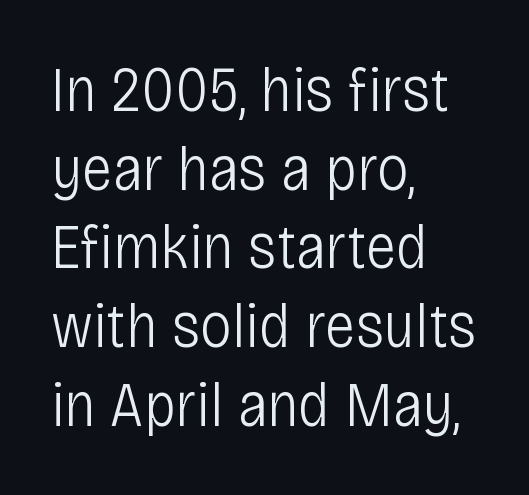
The image shows 64 px light, condensed sans-serif type, upright; set left-aligned, line spacing 1.23x, normal letter spacing, not underlined; low stroke contrast and a large x-height.
